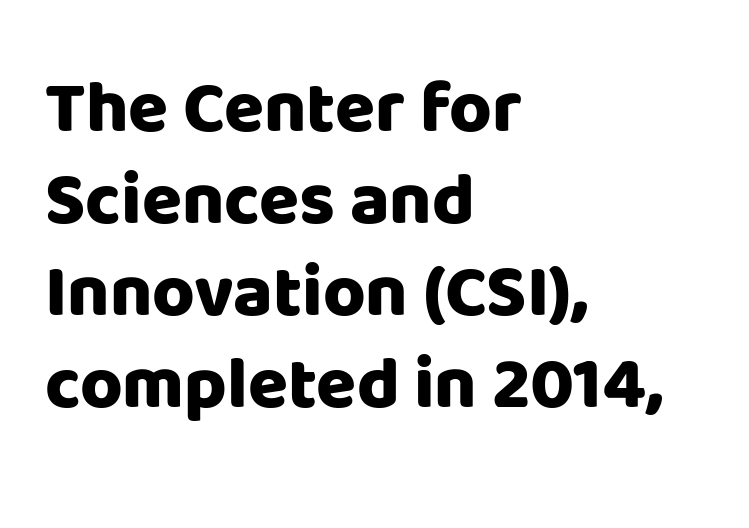
{"serif": "no", "italic": "no", "bold": "yes", "weight": "heavy", "width": "normal", "stroke_contrast": "low", "x_height": "large", "monospaced": "no", "underline": "no", "align": "left", "line_spacing": "normal", "line_spacing_ratio": 1.26, "letter_spacing": "normal", "letter_spacing_em": 0.0, "glyph_px": 73}
